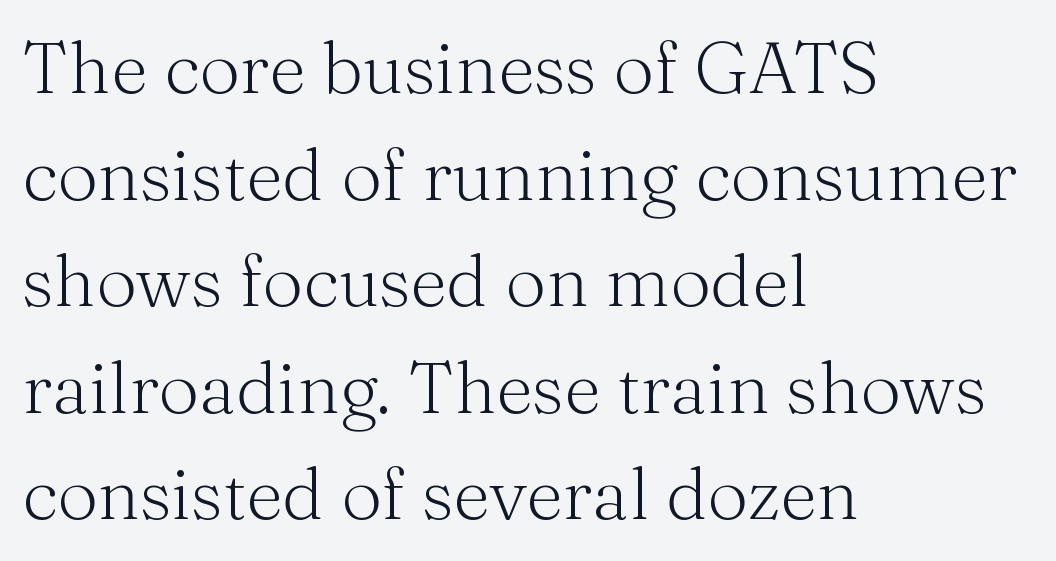
{"serif": "yes", "italic": "no", "bold": "no", "weight": "light", "width": "normal", "stroke_contrast": "medium", "x_height": "medium", "monospaced": "no", "underline": "no", "align": "left", "line_spacing": "normal", "line_spacing_ratio": 1.48, "letter_spacing": "normal", "letter_spacing_em": 0.0, "glyph_px": 72}
